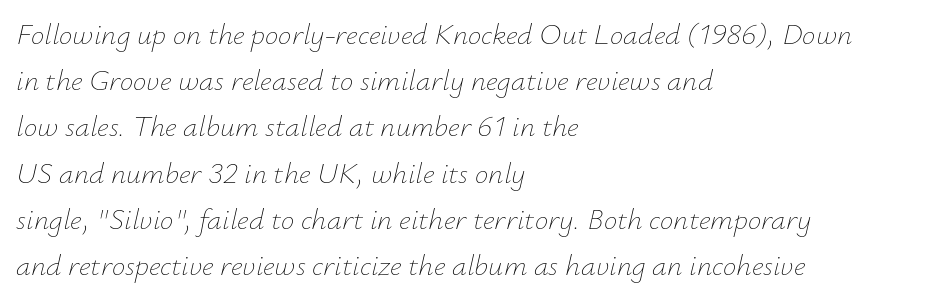
The block of text has a typical density, with ordinary space between rows. Every character sits at an angle, as italics do. Stems and bowls with no extra thickness — not bold. The type is set solid horizontally, with unmodified tracking.
